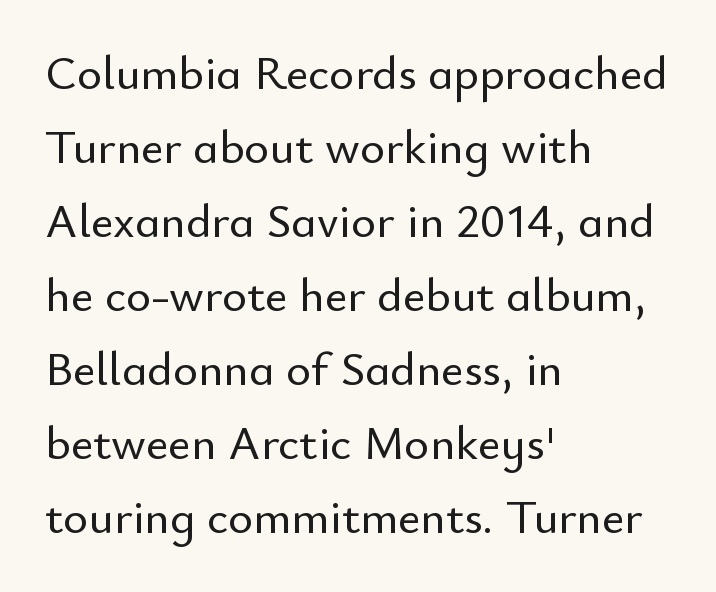
{"serif": "no", "italic": "no", "width": "normal", "stroke_contrast": "low", "x_height": "small", "monospaced": "no", "underline": "no", "align": "left", "line_spacing": "normal", "line_spacing_ratio": 1.54, "letter_spacing": "normal", "letter_spacing_em": 0.0, "glyph_px": 48}
